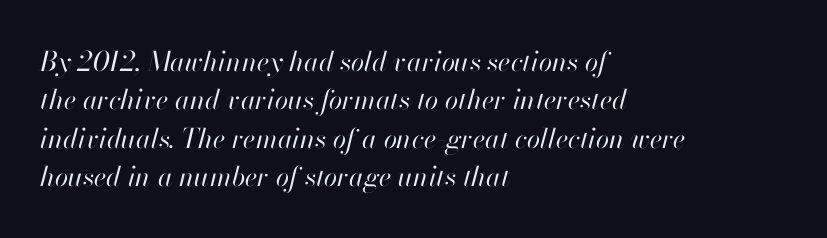
{"italic": "yes", "lean": "right", "slant_degrees": 13, "bold": "no", "underline": "no", "align": "left", "line_spacing": "normal", "line_spacing_ratio": 1.42, "letter_spacing": "normal", "letter_spacing_em": 0.0, "glyph_px": 27}
